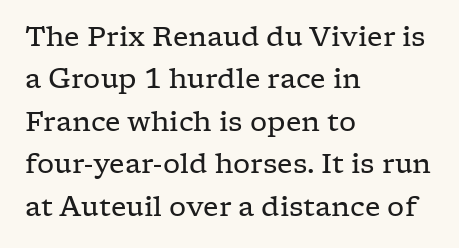
Characters follow at the spacing the type designer built in. Where is the straight margin? On the left. Weight: regular or lighter. Check the space under the baseline: it is left empty. Each new line begins a customary step beneath the previous one.
